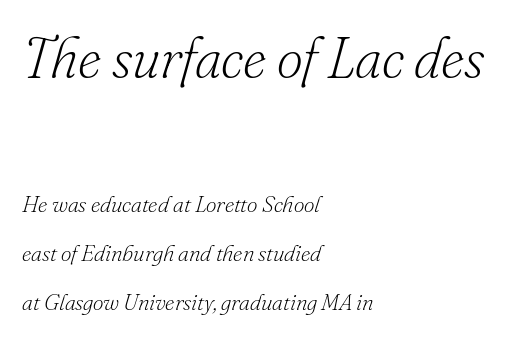
Q: Is the text bold? A: No.
Q: Is the text italic (slanted)? A: Yes, it leans right by about 16 degrees.
Q: Is the typeface a serif or a sans-serif typeface? A: Serif.
Q: Is the text underlined? A: No.
Q: How is the paragraph aligned? A: Left-aligned.
Q: Is the spacing between letters normal or unusually wide? A: Normal.
Q: Is the spacing between lines tight, normal or loose? A: Loose.
Q: Which block of text is set in a larger size, the first (top) or the second (bottom)? A: The first (top) one.
Q: Width (condensed, normal, or wide)? A: Normal.
Q: Stroke contrast? A: Low.
Q: x-height? A: Small.
Q: Monospaced? A: No.
